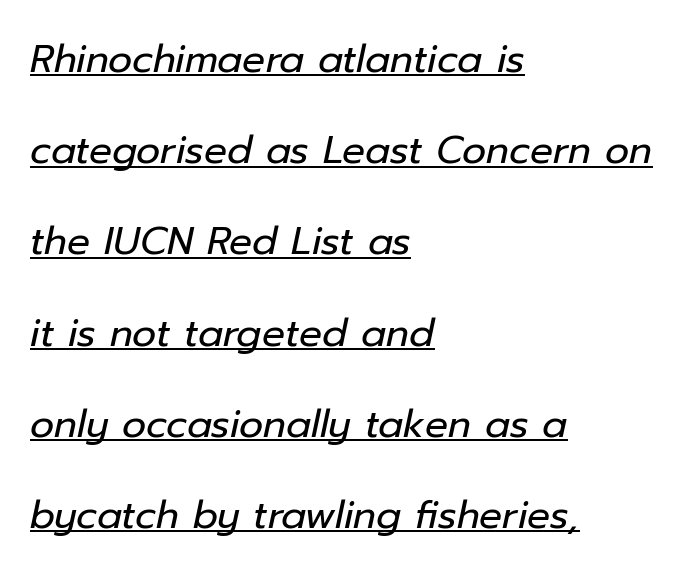
The image shows 38 px regular-weight type, italic (leaning right); set left-aligned, loose line spacing (2.4x), normal letter spacing, underlined; low stroke contrast and a medium x-height.
